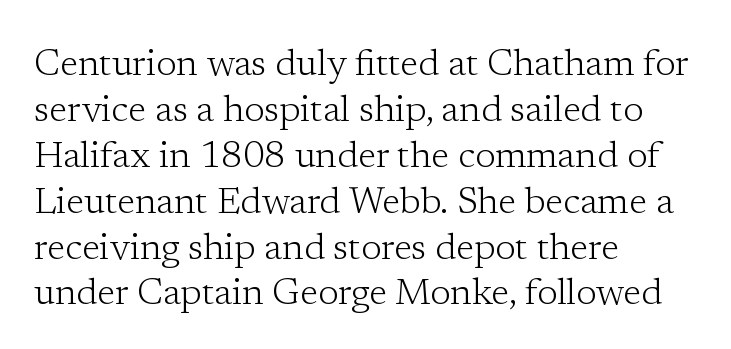
The image shows 37 px light serif type, upright; set left-aligned, line spacing 1.24x, normal letter spacing, not underlined; low stroke contrast and a medium x-height.
